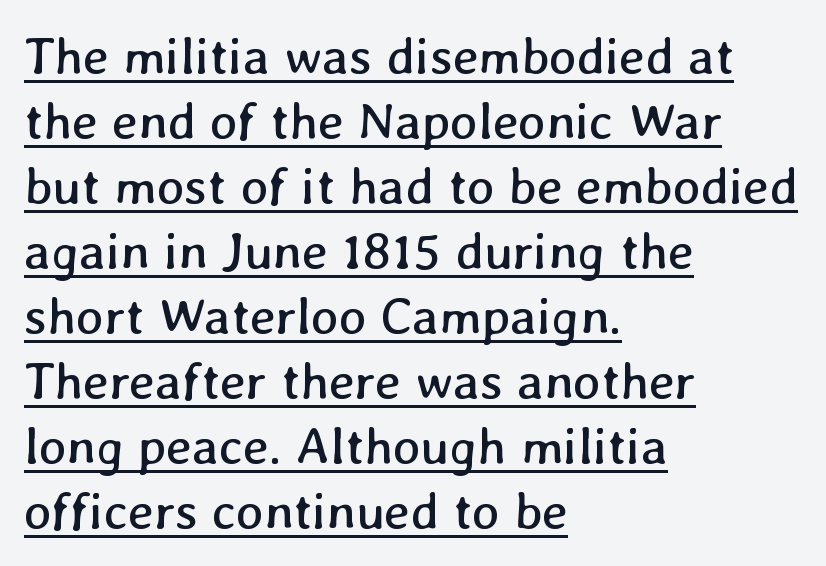
The image shows 52 px regular-weight type; set left-aligned, normal line spacing (1.25x), normal letter spacing, underlined; low stroke contrast and a medium x-height.
